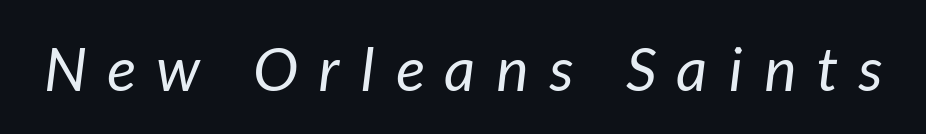
Between one letter and the next there's a generous, obvious gap. Descenders hang freely into open space. A light-to-regular cut is what we see here. Proportional: the letters do not fall into vertical columns.
